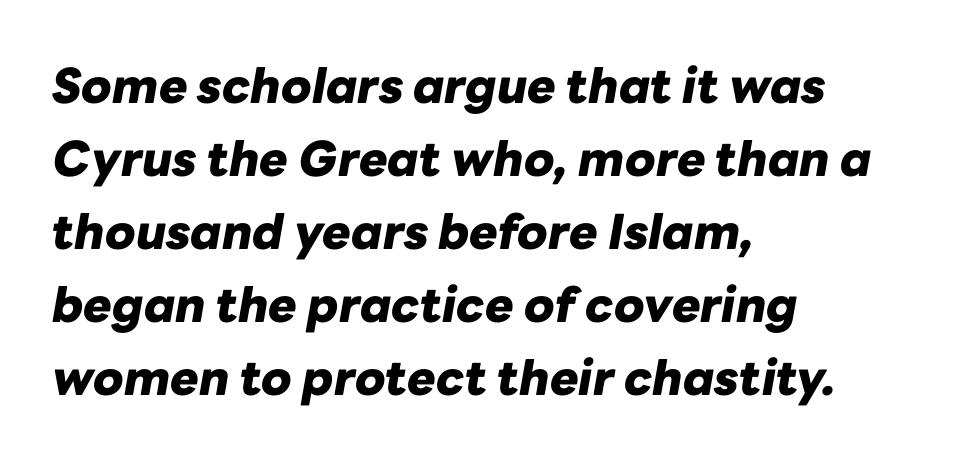
The image shows 48 px heavy type, italic (leaning right); set left-aligned, normal line spacing (1.52x), normal letter spacing, not underlined; low stroke contrast and a medium x-height.
